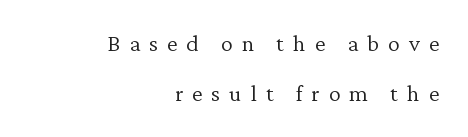
Q: Is the text bold? A: No.
Q: Is the text italic (slanted)? A: No, it is upright.
Q: Is the text underlined? A: No.
Q: How is the paragraph aligned? A: Right-aligned.
Q: Is the spacing between letters normal or unusually wide? A: Unusually wide.
Q: Is the spacing between lines tight, normal or loose? A: Loose.
